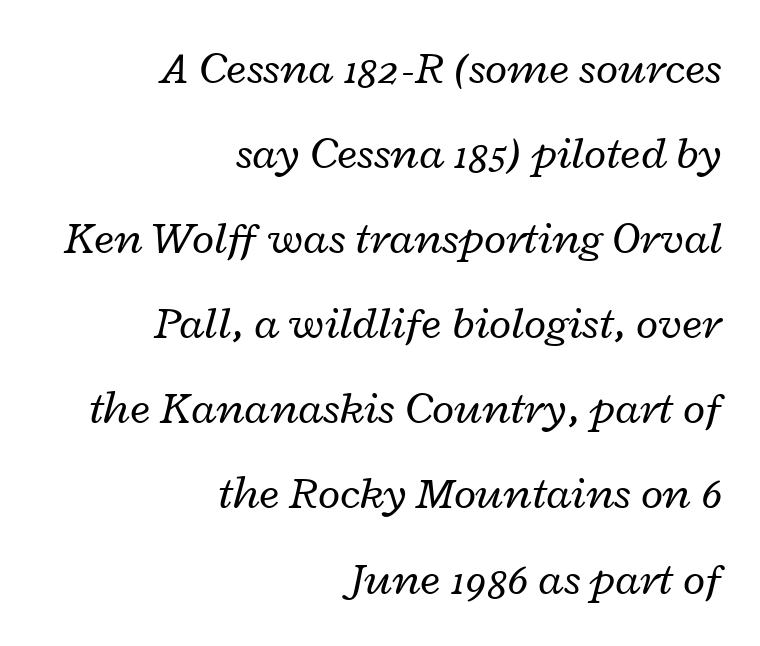
Slant detected: the letters are inclined. Plain, unruled lines of type. The lines are quadded right. A quiet, ordinary-to-light weight characterises the typeface. No extra tracking has been applied to these lines. Looks like regular typesetting: each glyph gets only the width it needs.
